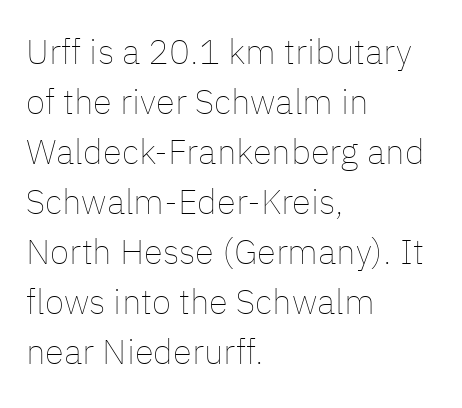
{"italic": "no", "bold": "no", "weight": "thin", "width": "normal", "stroke_contrast": "low", "x_height": "medium", "monospaced": "no", "underline": "no", "align": "left", "line_spacing": "normal", "line_spacing_ratio": 1.43, "letter_spacing": "normal", "letter_spacing_em": 0.0, "glyph_px": 35}
